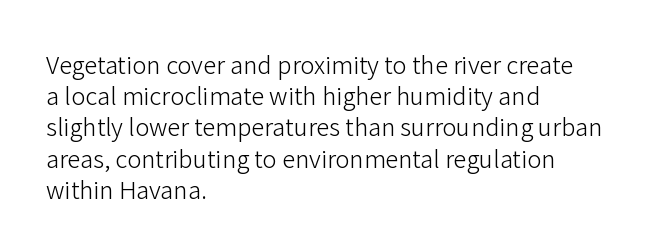
Q: Is the text bold? A: No.
Q: Is the text italic (slanted)? A: No, it is upright.
Q: Is the text underlined? A: No.
Q: How is the paragraph aligned? A: Left-aligned.
Q: Is the spacing between letters normal or unusually wide? A: Normal.
Q: Is the spacing between lines tight, normal or loose? A: Normal.
